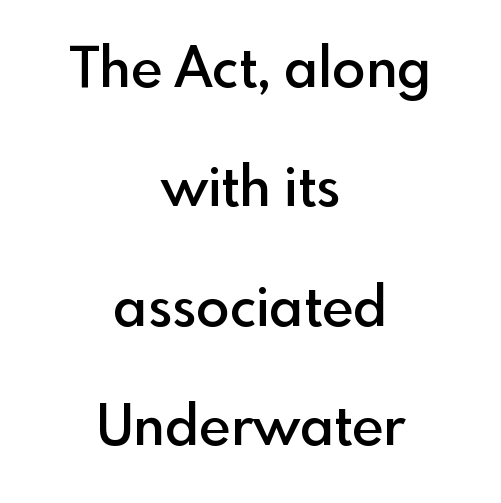
{"serif": "no", "italic": "no", "bold": "semi", "weight": "semibold", "width": "normal", "x_height": "small", "monospaced": "no", "underline": "no", "align": "center", "line_spacing": "loose", "line_spacing_ratio": 2.17, "letter_spacing": "normal", "letter_spacing_em": 0.0, "glyph_px": 55}
